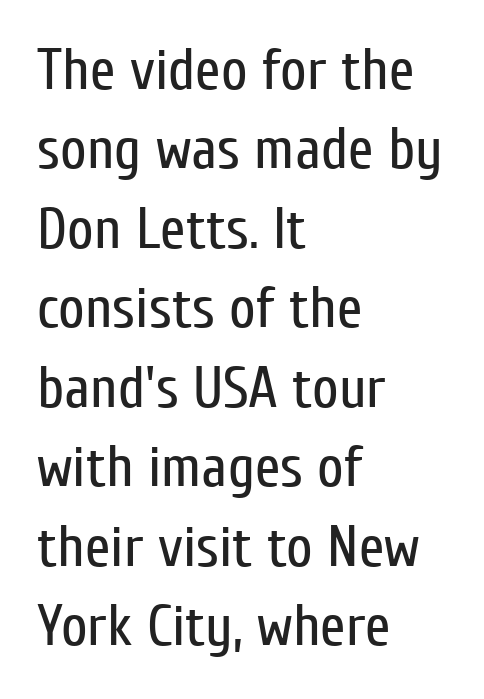
{"serif": "no", "italic": "no", "bold": "no", "weight": "regular", "width": "condensed", "stroke_contrast": "low", "x_height": "medium", "monospaced": "no", "underline": "no", "align": "left", "line_spacing": "normal", "line_spacing_ratio": 1.37, "letter_spacing": "normal", "letter_spacing_em": 0.0, "glyph_px": 58}
